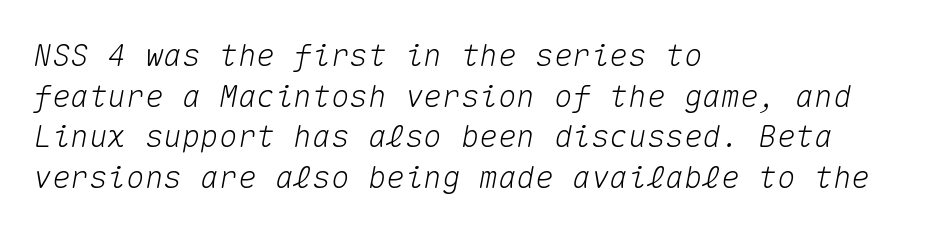
Q: Is the text italic (slanted)? A: Yes, it leans right by about 10 degrees.
Q: Is the text underlined? A: No.
Q: How is the paragraph aligned? A: Left-aligned.
Q: Is the spacing between letters normal or unusually wide? A: Normal.
Q: Is the spacing between lines tight, normal or loose? A: Normal.
Q: Width (condensed, normal, or wide)? A: Normal.
Q: Stroke contrast? A: Medium.
Q: x-height? A: Medium.
Q: Monospaced? A: Yes.
